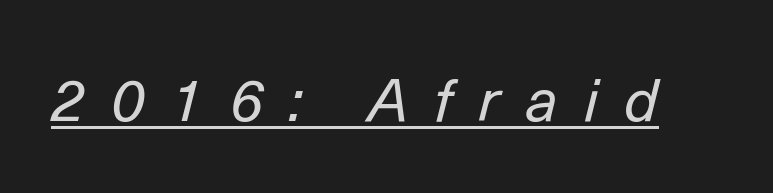
{"italic": "yes", "lean": "right", "slant_degrees": 14, "bold": "no", "weight": "regular", "width": "normal", "stroke_contrast": "low", "x_height": "medium", "monospaced": "no", "underline": "yes", "letter_spacing": "wide", "letter_spacing_em": 0.43, "glyph_px": 60}
